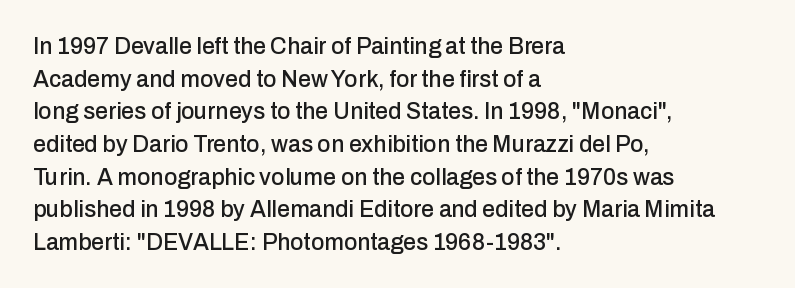
All the whitespace from short lines collects on the right. Standard letterfit; no display-style spreading of the glyphs. The area under the type is left untouched. Characters remain perfectly vertical along every line. If you measured baseline to baseline, you'd find a middling distance.
